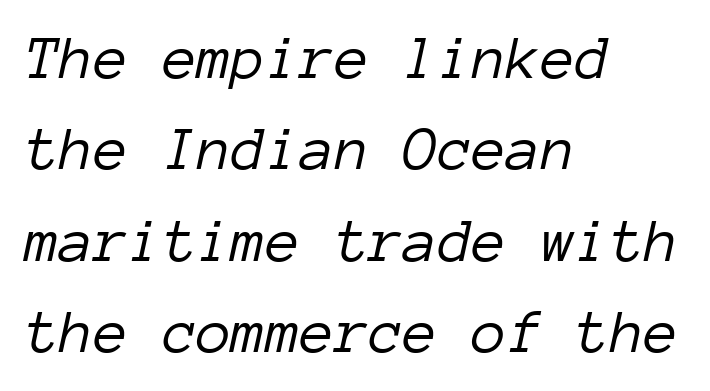
A student would call this left alignment; a typographer would say flush left, rag right. Rendered with sloped, italic letterforms. Glyph-to-glyph distance matches everyday printed text. Spacing verdict: monospaced, one width for all characters. Successive baselines arrive at the customary interval.
